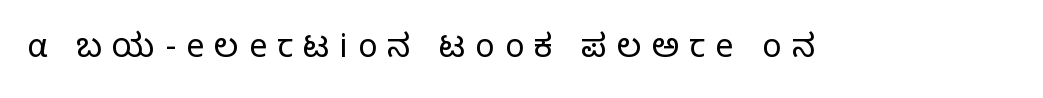
{"serif": "no", "italic": "no", "bold": "no", "weight": "light", "width": "normal", "stroke_contrast": "low", "x_height": "medium", "monospaced": "no", "underline": "no", "letter_spacing": "wide", "letter_spacing_em": 0.32, "glyph_px": 32}
